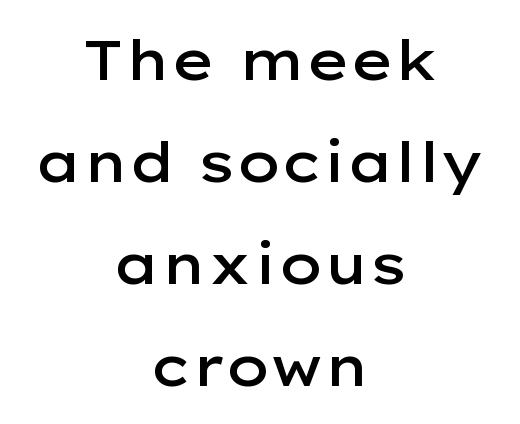
{"serif": "no", "italic": "no", "bold": "semi", "weight": "semibold", "width": "wide", "stroke_contrast": "low", "x_height": "medium", "monospaced": "no", "underline": "no", "align": "center", "line_spacing_ratio": 1.82, "letter_spacing": "normal", "letter_spacing_em": 0.0, "glyph_px": 56}
